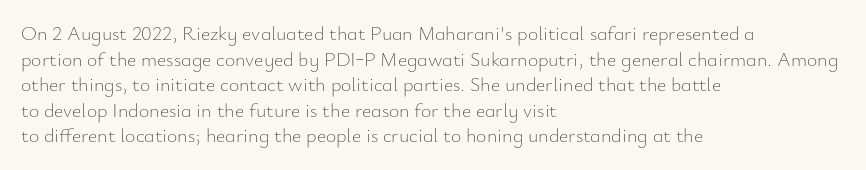
Q: Is the text bold? A: No.
Q: Is the text italic (slanted)? A: No, it is upright.
Q: Is the text underlined? A: No.
Q: How is the paragraph aligned? A: Left-aligned.
Q: Is the spacing between letters normal or unusually wide? A: Normal.
Q: Is the spacing between lines tight, normal or loose? A: Normal.
